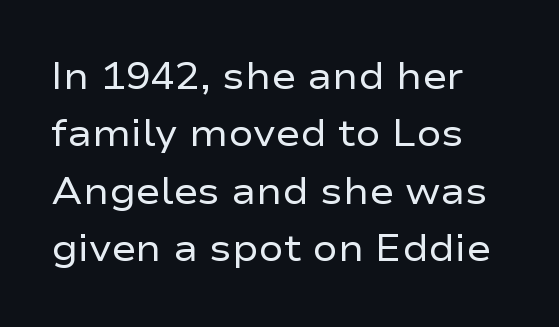
The strokes are not fattened; the text isn't bold. Each letter's strokes conclude bluntly, with no projecting serifs. Regarding leading, the lines here are spaced in the standard way. Plain, unruled lines of type.
